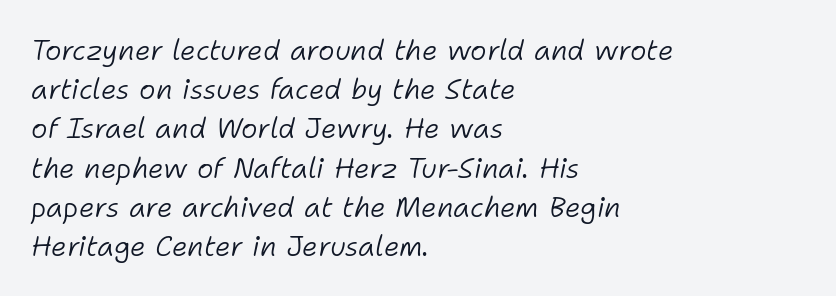
The letters advance in unequal steps, a hallmark of proportional type. The typography opts for an oblique posture over an upright one. This block has exactly the height ordinary leading produces. In CSS terms this would be text-align: left. Plain, unruled lines of type.
